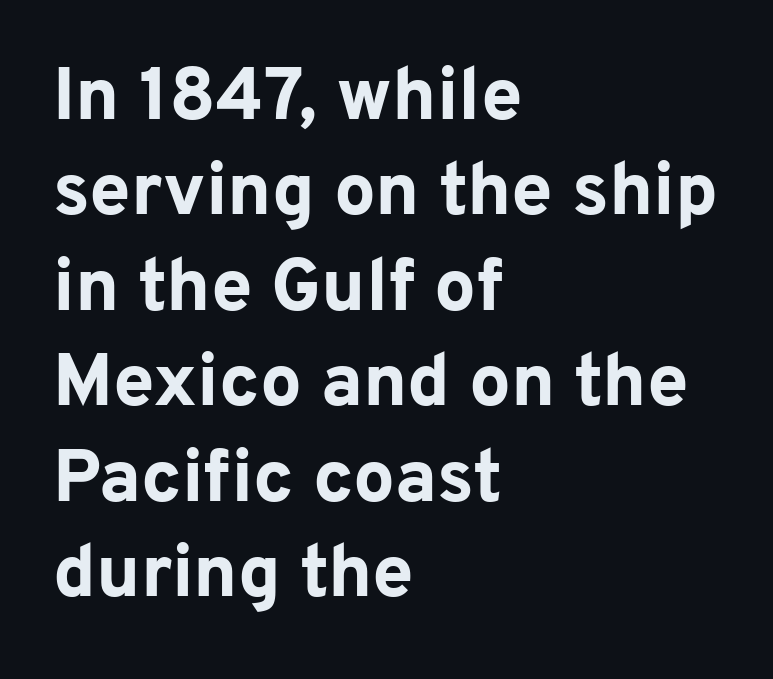
Q: Is the text bold? A: Yes.
Q: Is the text italic (slanted)? A: No, it is upright.
Q: Is the typeface a serif or a sans-serif typeface? A: Sans-serif.
Q: Is the text underlined? A: No.
Q: How is the paragraph aligned? A: Left-aligned.
Q: Is the spacing between letters normal or unusually wide? A: Normal.
Q: Is the spacing between lines tight, normal or loose? A: Normal.
Q: Width (condensed, normal, or wide)? A: Normal.
Q: Stroke contrast? A: Low.
Q: x-height? A: Medium.
Q: Monospaced? A: No.
